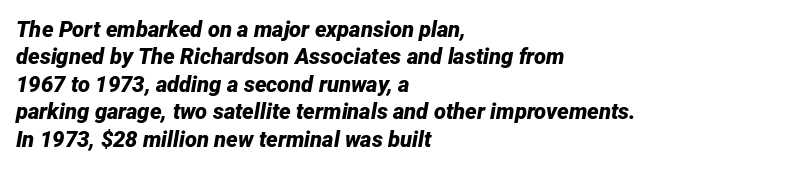
The image shows 22 px bold type, italic (leaning right); set left-aligned, normal line spacing (1.25x), normal letter spacing, not underlined.
